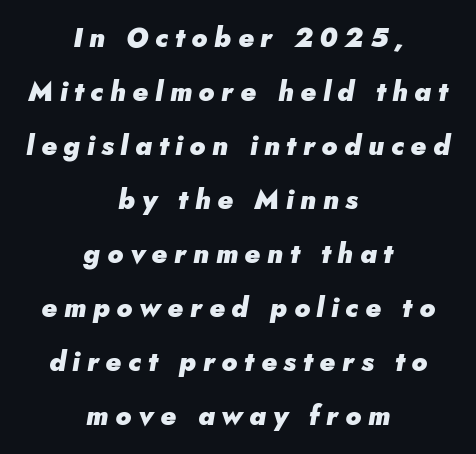
{"italic": "yes", "lean": "right", "slant_degrees": 5, "bold": "yes", "underline": "no", "align": "center", "line_spacing": "loose", "line_spacing_ratio": 2.0, "letter_spacing": "wide", "letter_spacing_em": 0.25, "glyph_px": 27}
